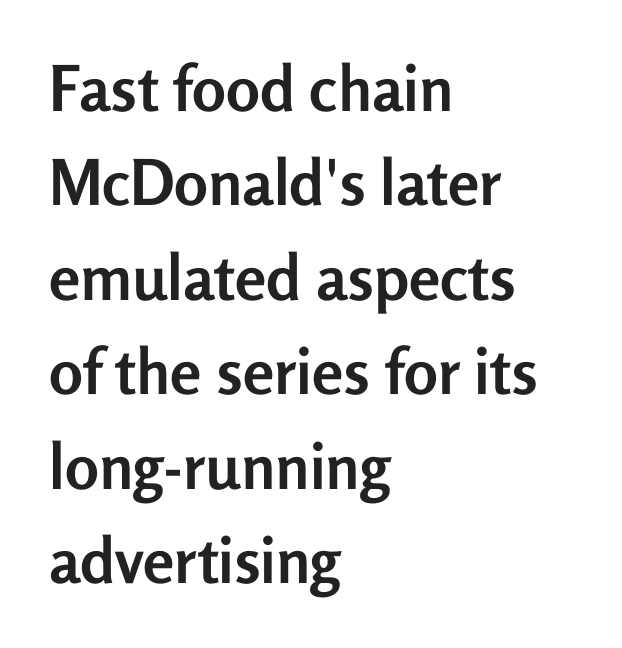
Proportional: the letters do not fall into vertical columns. Compared with typical body copy, the letter spacing here is the same. The rows are spaced the way most documents space them. Serif or sans? Sans — the stroke terminals are bare. Caption: multi-line text, flush left, ragged right.
